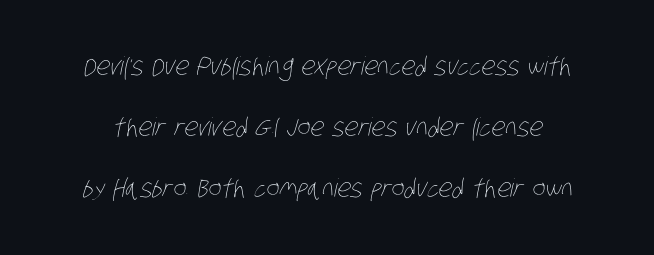
Q: Is the text bold? A: No.
Q: Is the text underlined? A: No.
Q: Is the spacing between letters normal or unusually wide? A: Normal.
Q: Is the spacing between lines tight, normal or loose? A: Loose.
